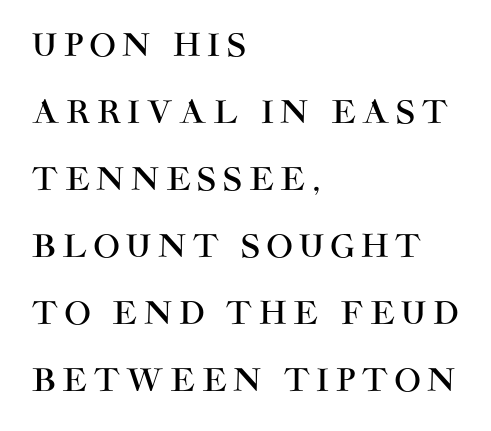
{"serif": "no", "italic": "no", "width": "normal", "stroke_contrast": "high", "x_height": "large", "monospaced": "no", "underline": "no", "align": "left", "line_spacing": "loose", "line_spacing_ratio": 2.16, "letter_spacing": "wide", "letter_spacing_em": 0.22, "glyph_px": 31}
